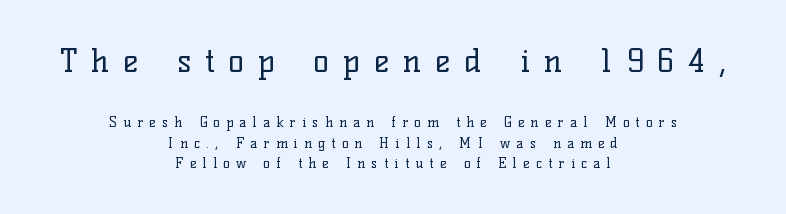
These lines are centered, leaving both edges ragged. You could not count columns in this text — the font is proportionally spaced. The more generous point size was reserved for the upper chunk. The gaps between neighbouring characters are conspicuously large.
